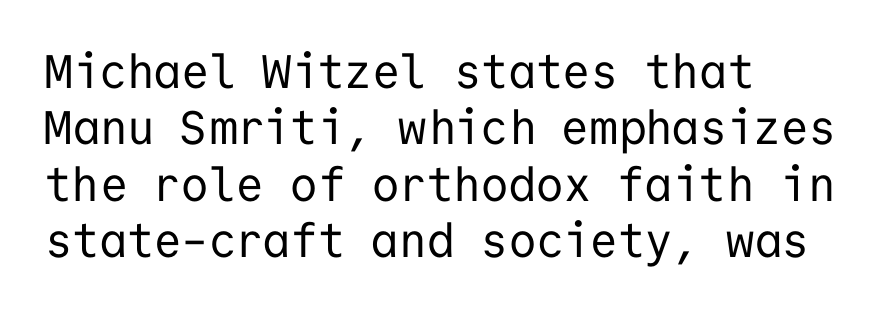
Q: Is the text bold? A: No.
Q: Is the text italic (slanted)? A: No, it is upright.
Q: Is the typeface a serif or a sans-serif typeface? A: Sans-serif.
Q: Is the text underlined? A: No.
Q: How is the paragraph aligned? A: Left-aligned.
Q: Is the spacing between letters normal or unusually wide? A: Normal.
Q: Width (condensed, normal, or wide)? A: Normal.
Q: Stroke contrast? A: Low.
Q: x-height? A: Medium.
Q: Monospaced? A: Yes.
